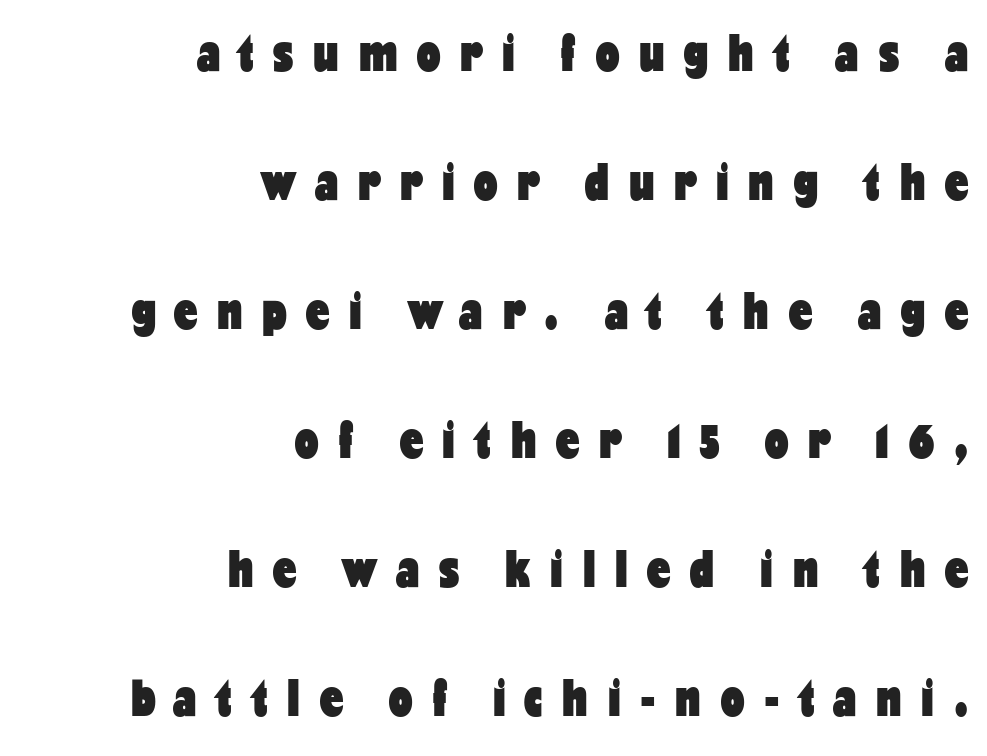
The image shows 52 px heavy, condensed sans-serif type, upright; set right-aligned, loose line spacing (2.48x), unusually wide letter spacing (+0.38 em), not underlined; low stroke contrast and a medium x-height.
